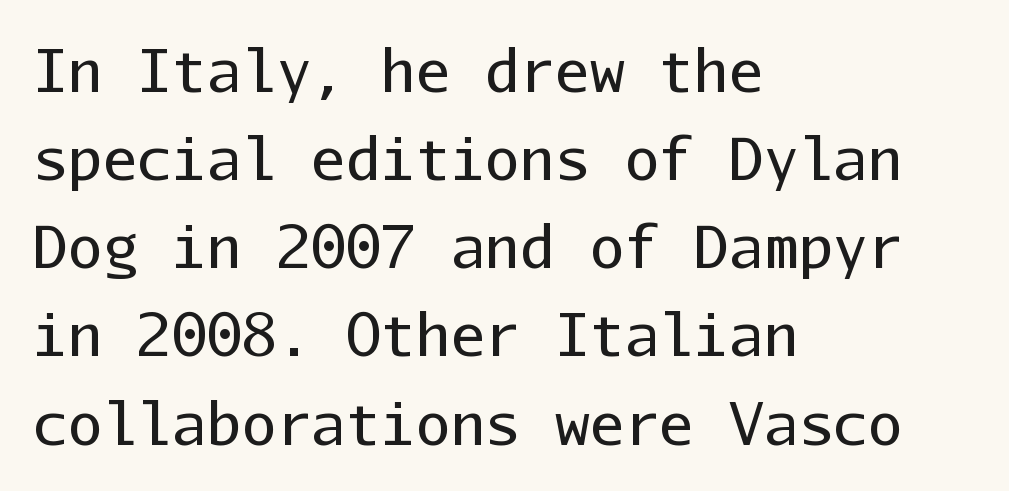
Q: Is the text bold? A: No.
Q: Is the text italic (slanted)? A: No, it is upright.
Q: Is the typeface a serif or a sans-serif typeface? A: Sans-serif.
Q: Is the text underlined? A: No.
Q: How is the paragraph aligned? A: Left-aligned.
Q: Is the spacing between letters normal or unusually wide? A: Normal.
Q: Is the spacing between lines tight, normal or loose? A: Normal.
Q: Width (condensed, normal, or wide)? A: Normal.
Q: Stroke contrast? A: Low.
Q: x-height? A: Medium.
Q: Monospaced? A: Yes.
